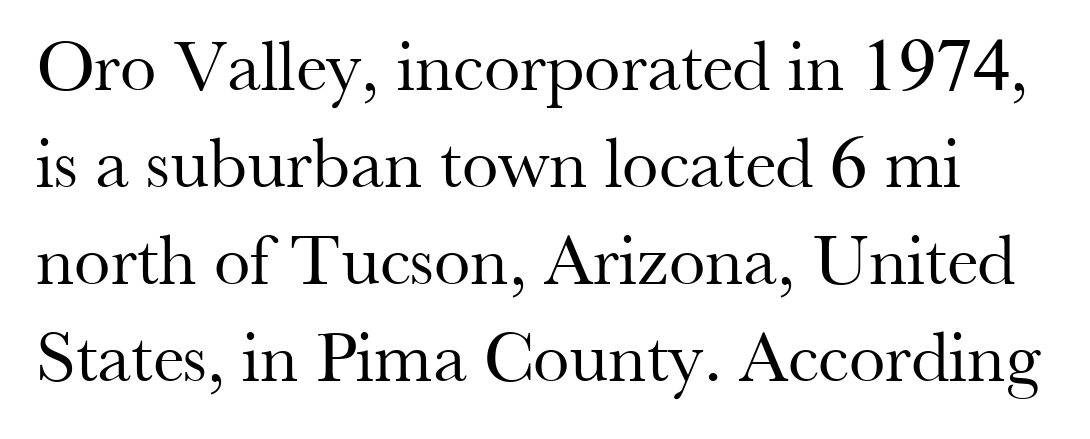
Q: Is the text bold? A: No.
Q: Is the text italic (slanted)? A: No, it is upright.
Q: Is the typeface a serif or a sans-serif typeface? A: Serif.
Q: Is the text underlined? A: No.
Q: Is the spacing between letters normal or unusually wide? A: Normal.
Q: Is the spacing between lines tight, normal or loose? A: Normal.
Q: Width (condensed, normal, or wide)? A: Normal.
Q: Stroke contrast? A: Medium.
Q: x-height? A: Small.
Q: Monospaced? A: No.
